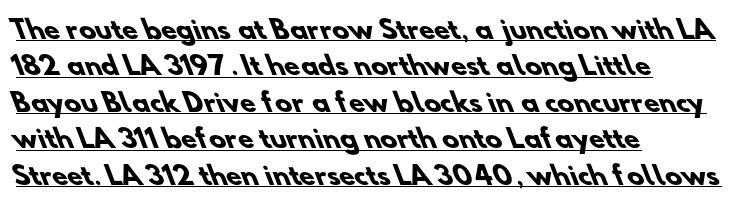
Each line of the rendering has a horizontal stroke beneath the glyphs. Nothing unusual about the tracking: characters are spaced as the font intends. Line starts are locked; line ends wander. Interline gaps are of average width in this sample.
